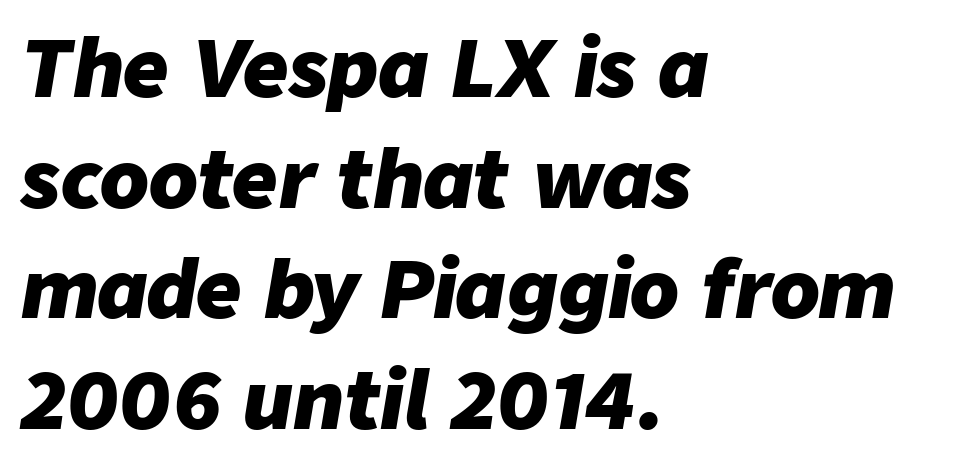
Q: Is the text bold? A: Yes.
Q: Is the text italic (slanted)? A: Yes, it leans right by about 9 degrees.
Q: Is the text underlined? A: No.
Q: How is the paragraph aligned? A: Left-aligned.
Q: Is the spacing between letters normal or unusually wide? A: Normal.
Q: Is the spacing between lines tight, normal or loose? A: Normal.
Q: Width (condensed, normal, or wide)? A: Normal.
Q: Stroke contrast? A: Low.
Q: x-height? A: Medium.
Q: Monospaced? A: No.
